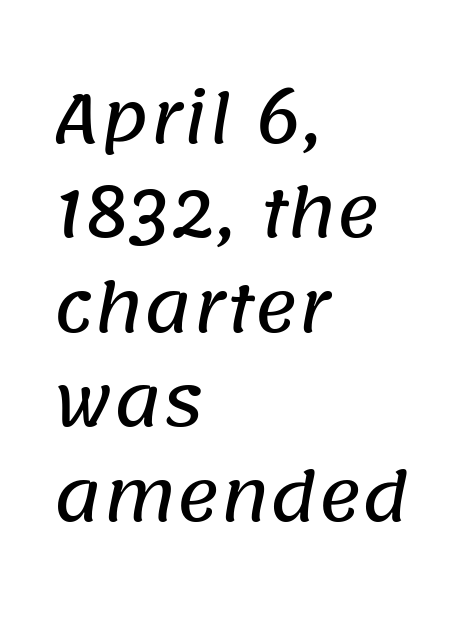
{"serif": "no", "width": "normal", "stroke_contrast": "low", "x_height": "large", "monospaced": "no", "underline": "no", "align": "left", "line_spacing": "normal", "line_spacing_ratio": 1.43, "letter_spacing": "normal", "letter_spacing_em": 0.0, "glyph_px": 66}
